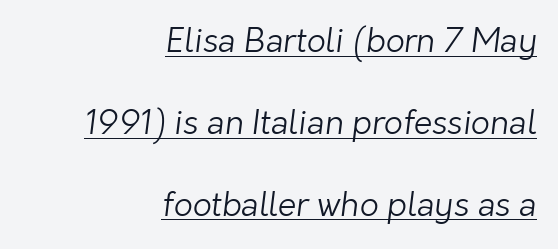
{"serif": "no", "bold": "no", "weight": "light", "width": "normal", "stroke_contrast": "low", "x_height": "medium", "monospaced": "no", "underline": "yes", "align": "right", "line_spacing": "loose", "line_spacing_ratio": 2.48, "letter_spacing": "normal", "letter_spacing_em": 0.0, "glyph_px": 33}
